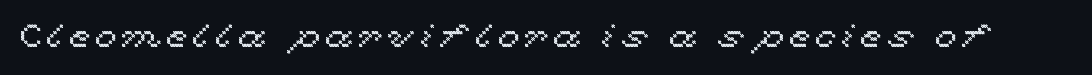
The image shows 32 px wide type; set not underlined; a medium x-height.
